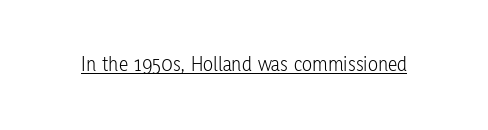
The image shows 21 px text type, upright; set normal letter spacing, underlined.
